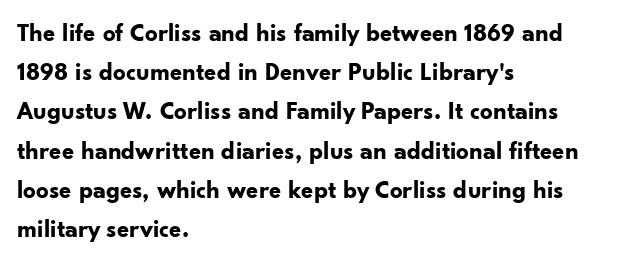
The image shows 25 px bold type, upright; set left-aligned, normal line spacing (1.57x), normal letter spacing, not underlined.
